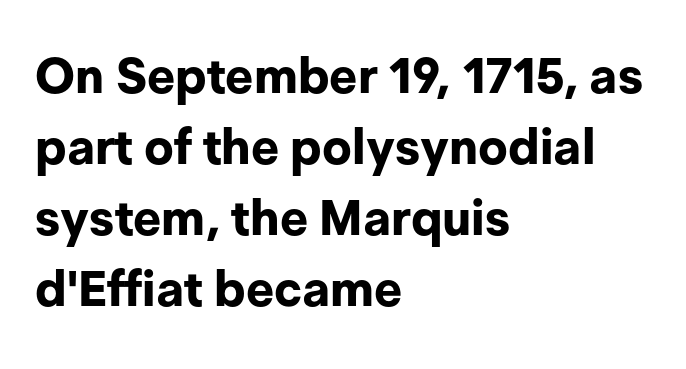
{"serif": "no", "italic": "no", "bold": "yes", "weight": "bold", "width": "normal", "stroke_contrast": "low", "x_height": "medium", "monospaced": "no", "underline": "no", "align": "left", "line_spacing": "normal", "line_spacing_ratio": 1.45, "letter_spacing": "normal", "letter_spacing_em": 0.0, "glyph_px": 49}
